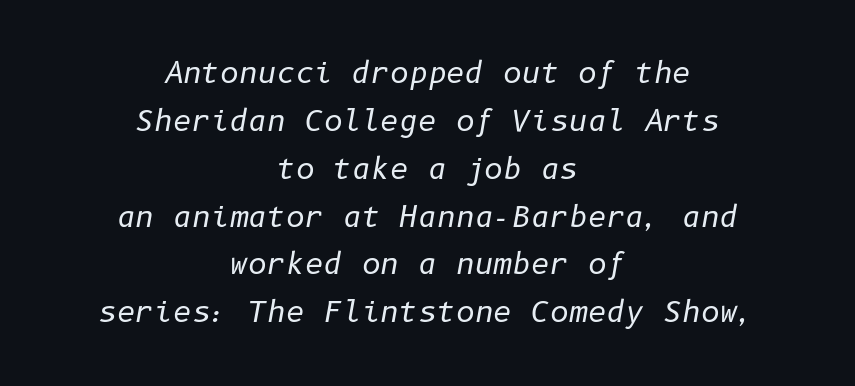
Q: Is the text bold? A: No.
Q: Is the text italic (slanted)? A: Yes, it leans right by about 10 degrees.
Q: Is the text underlined? A: No.
Q: How is the paragraph aligned? A: Centered.
Q: Is the spacing between letters normal or unusually wide? A: Normal.
Q: Is the spacing between lines tight, normal or loose? A: Normal.
Q: Width (condensed, normal, or wide)? A: Normal.
Q: Stroke contrast? A: Low.
Q: x-height? A: Medium.
